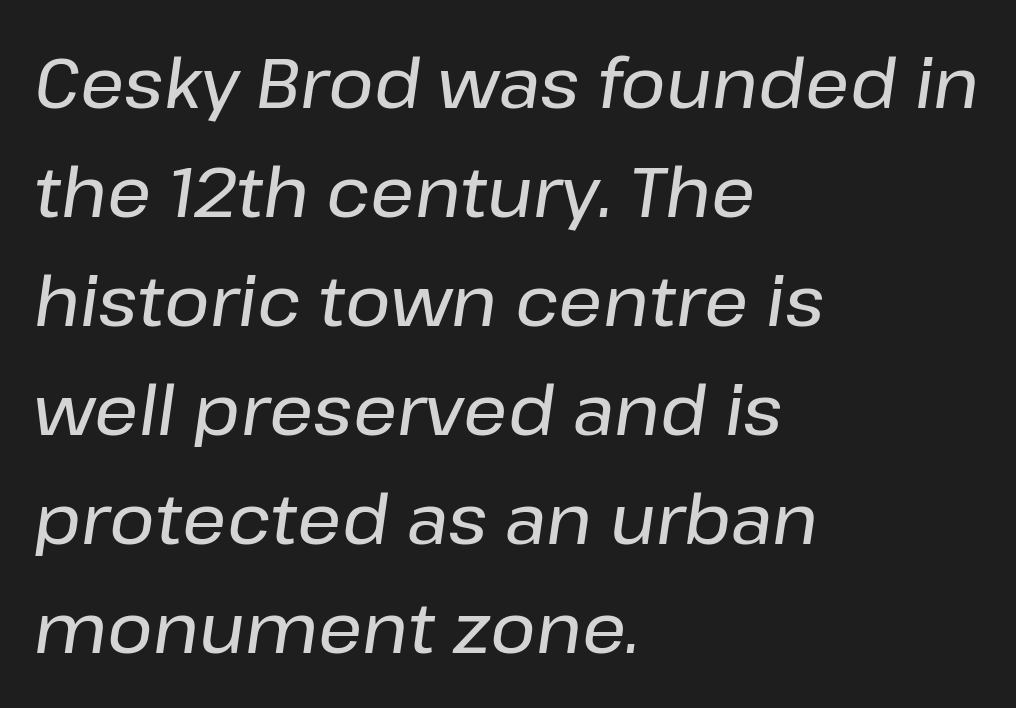
{"italic": "yes", "lean": "right", "slant_degrees": 8, "width": "normal", "stroke_contrast": "low", "x_height": "medium", "monospaced": "no", "underline": "no", "align": "left", "line_spacing": "normal", "line_spacing_ratio": 1.58, "letter_spacing": "normal", "letter_spacing_em": 0.0, "glyph_px": 69}
